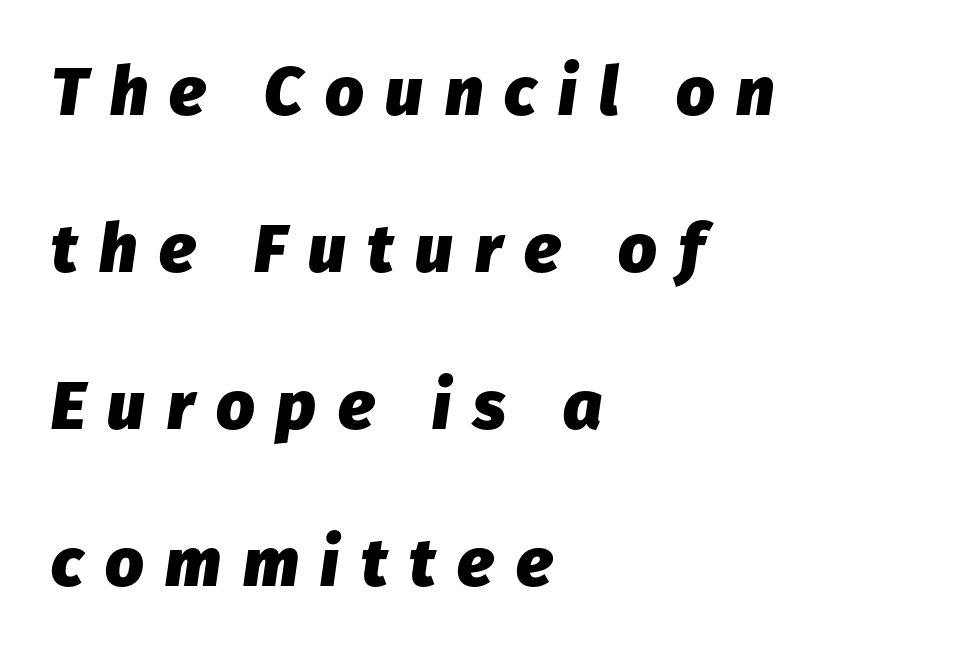
The image shows 68 px heavy type, italic (leaning right); set left-aligned, loose line spacing (2.31x), unusually wide letter spacing (+0.32 em), not underlined; low stroke contrast and a medium x-height.
